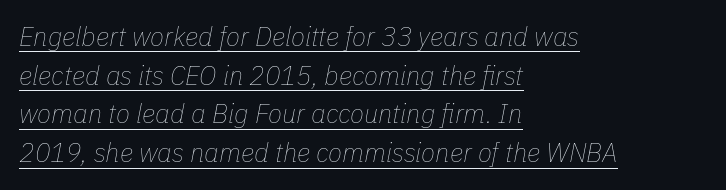
{"italic": "yes", "lean": "right", "slant_degrees": 11, "bold": "no", "underline": "yes", "align": "left", "line_spacing": "normal", "line_spacing_ratio": 1.49, "letter_spacing": "normal", "letter_spacing_em": 0.0, "glyph_px": 26}
